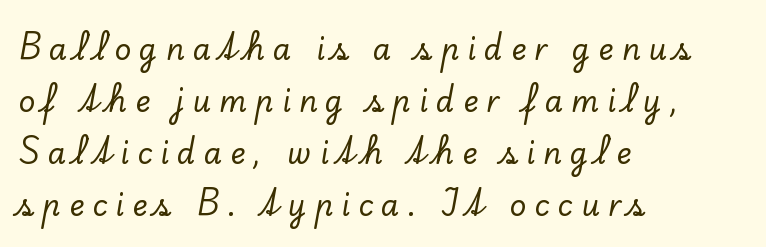
The image shows 29 px serif type; set left-aligned, line spacing 1.79x, unusually wide letter spacing (+0.28 em), not underlined; low stroke contrast and a small x-height.
